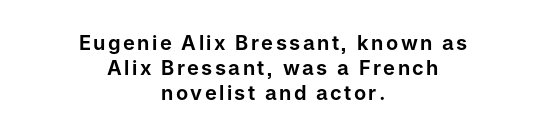
{"italic": "no", "underline": "no", "align": "center", "line_spacing": "normal", "line_spacing_ratio": 1.26, "glyph_px": 20}
